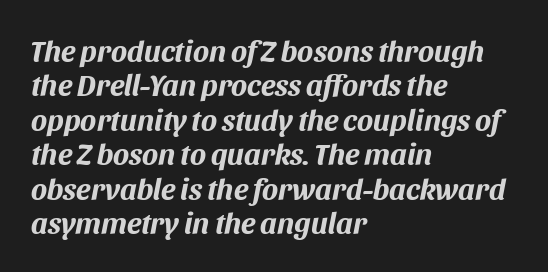
Stroke thickness is high; the sample reads as a true bold. The typesetter chose a ragged-right arrangement here. Words appear dense and cohesive because spacing is normal. Reading down the column, the eye jumps only a short way to each next line.
